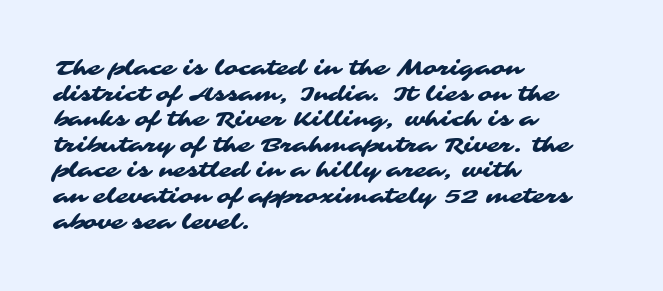
The image shows 21 px text type; set left-aligned, line spacing 1.22x, normal letter spacing, not underlined.
